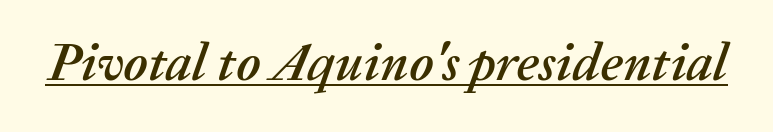
{"italic": "yes", "lean": "right", "slant_degrees": 20, "width": "normal", "stroke_contrast": "medium", "x_height": "medium", "monospaced": "no", "underline": "yes", "letter_spacing": "normal", "letter_spacing_em": 0.0, "glyph_px": 53}
